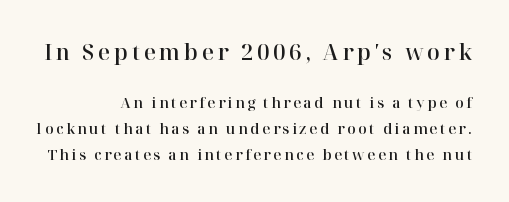
Two sizes are in play, and the larger belongs to the first block. The letters stand straight up with perfectly vertical stems. Underlining? Definitely not there.
